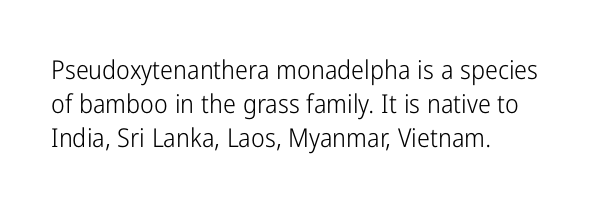
Q: Is the text bold? A: No.
Q: Is the text italic (slanted)? A: No, it is upright.
Q: Is the text underlined? A: No.
Q: How is the paragraph aligned? A: Left-aligned.
Q: Is the spacing between letters normal or unusually wide? A: Normal.
Q: Is the spacing between lines tight, normal or loose? A: Normal.
